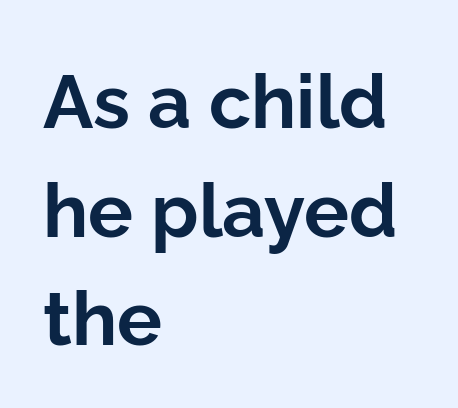
{"serif": "no", "italic": "no", "bold": "yes", "weight": "bold", "width": "normal", "stroke_contrast": "low", "x_height": "medium", "monospaced": "no", "underline": "no", "align": "left", "line_spacing": "normal", "line_spacing_ratio": 1.45, "letter_spacing": "normal", "letter_spacing_em": 0.0, "glyph_px": 75}
